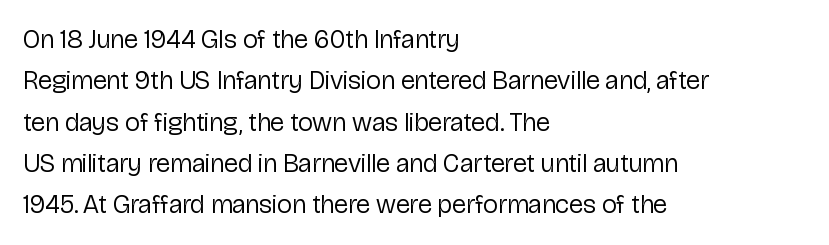
Q: Is the text bold? A: No.
Q: Is the text italic (slanted)? A: No, it is upright.
Q: Is the text underlined? A: No.
Q: How is the paragraph aligned? A: Left-aligned.
Q: Is the spacing between letters normal or unusually wide? A: Normal.
Q: Is the spacing between lines tight, normal or loose? A: Normal.
